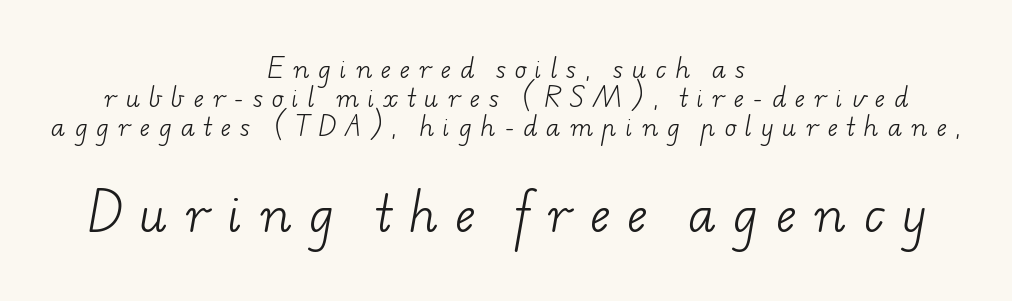
The image shows 47 px light, wide serif type; set centered, line spacing 1.2x, unusually wide letter spacing (+0.38 em), not underlined; the second (bottom) block is 1.96x larger; low stroke contrast and a small x-height.
